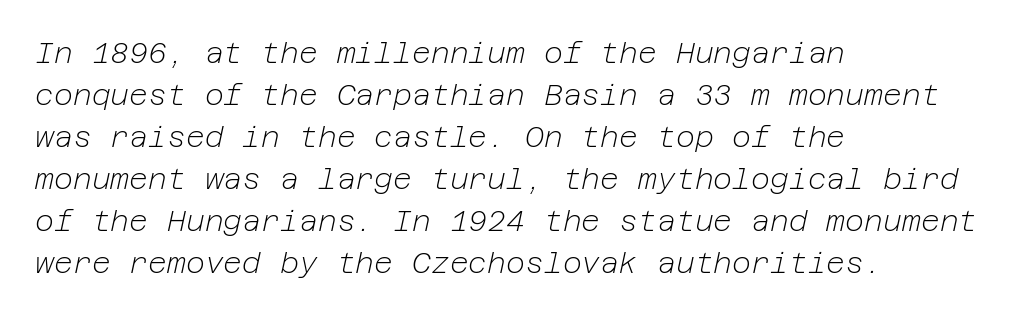
Q: Is the text bold? A: No.
Q: Is the text italic (slanted)? A: Yes, it leans right by about 12 degrees.
Q: Is the text underlined? A: No.
Q: How is the paragraph aligned? A: Left-aligned.
Q: Is the spacing between letters normal or unusually wide? A: Normal.
Q: Is the spacing between lines tight, normal or loose? A: Normal.
Q: Width (condensed, normal, or wide)? A: Normal.
Q: Stroke contrast? A: Low.
Q: x-height? A: Medium.
